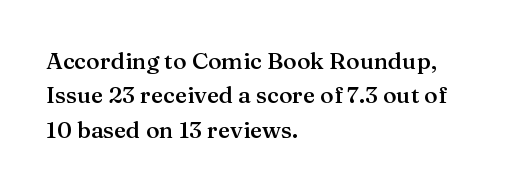
The image shows 23 px text type, upright; set left-aligned, normal line spacing (1.49x), normal letter spacing, not underlined.
